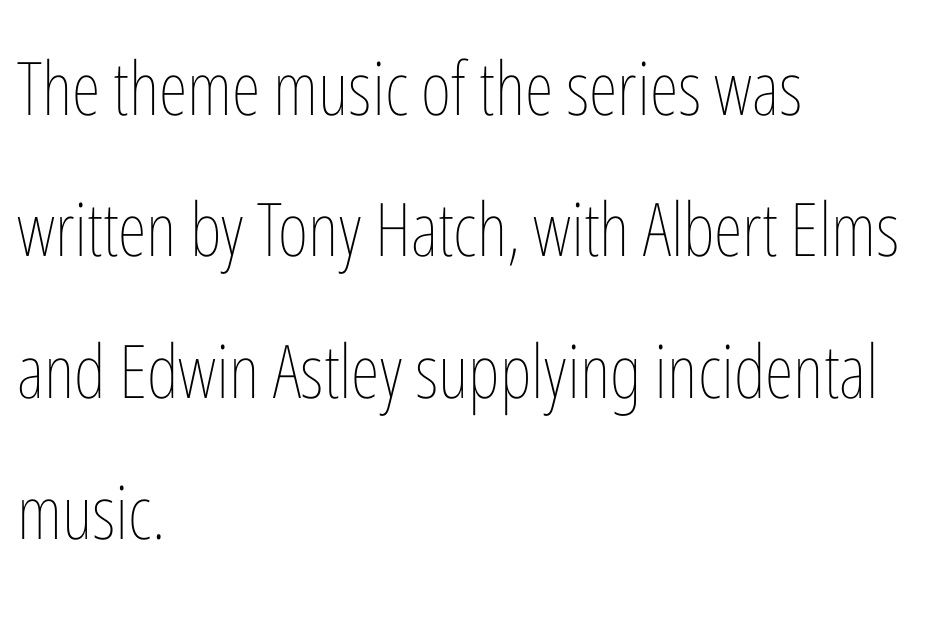
The image shows 74 px thin, condensed type, upright; set left-aligned, loose line spacing (1.91x), normal letter spacing, not underlined; low stroke contrast and a medium x-height.
